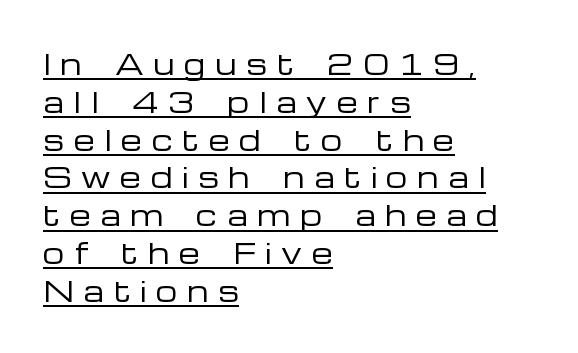
Posture: vertical. A light-to-regular cut is what we see here. The lines sit at an ordinary, default distance from one another. Spacing between characters has been opened up far beyond the box default. Underlining? Definitely there. The rag falls on the right side of this text block.
